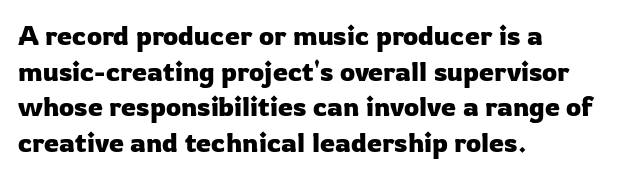
The image shows 27 px text type, upright; set left-aligned, normal line spacing (1.32x), normal letter spacing, not underlined.
